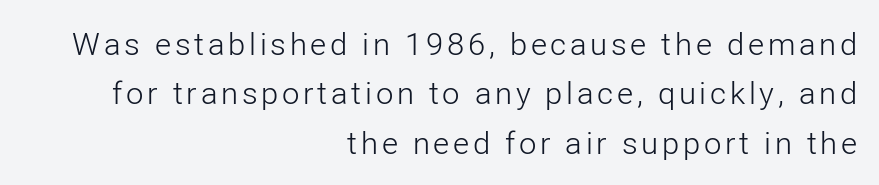
{"serif": "no", "italic": "no", "bold": "no", "weight": "light", "width": "normal", "stroke_contrast": "low", "x_height": "medium", "monospaced": "no", "underline": "no", "align": "right", "line_spacing": "normal", "line_spacing_ratio": 1.59, "glyph_px": 31}
